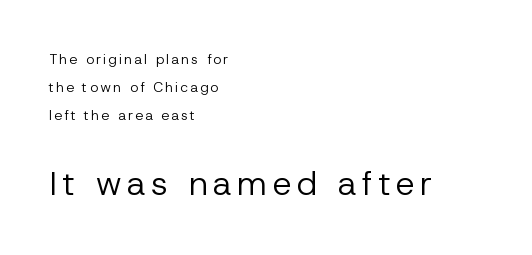
Q: Is the text bold? A: No.
Q: Is the text italic (slanted)? A: No, it is upright.
Q: Is the typeface a serif or a sans-serif typeface? A: Sans-serif.
Q: Is the text underlined? A: No.
Q: How is the paragraph aligned? A: Left-aligned.
Q: Is the spacing between lines tight, normal or loose? A: Loose.
Q: Which block of text is set in a larger size, the first (top) or the second (bottom)? A: The second (bottom) one.
Q: Width (condensed, normal, or wide)? A: Normal.
Q: Stroke contrast? A: Low.
Q: x-height? A: Medium.
Q: Monospaced? A: No.
